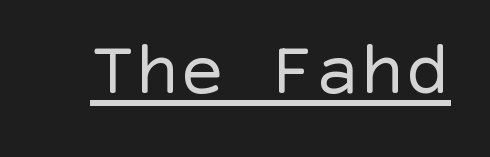
Q: Is the text bold? A: No.
Q: Is the text italic (slanted)? A: No, it is upright.
Q: Is the typeface a serif or a sans-serif typeface? A: Sans-serif.
Q: Is the text underlined? A: Yes.
Q: Is the spacing between letters normal or unusually wide? A: Normal.
Q: Width (condensed, normal, or wide)? A: Normal.
Q: x-height? A: Large.
